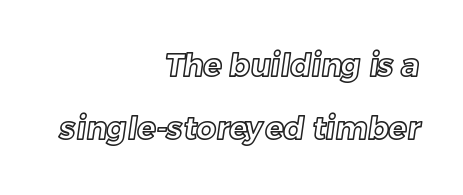
The passage shown is typed in a proportional face where columns would drift. The horizontal fit of the characters is conventional and even. Students, observe: this is what heavily led, spacious text looks like. Honestly, there is no underline to notice here at all. The lines are quadded right.
